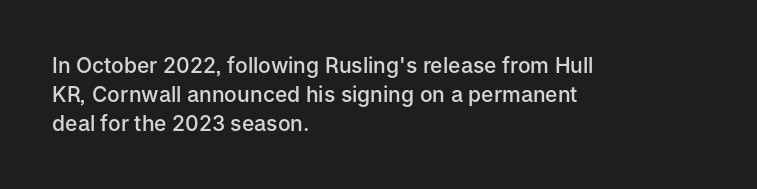
The image shows 21 px text type, upright; set left-aligned, normal line spacing (1.37x), normal letter spacing, not underlined.
